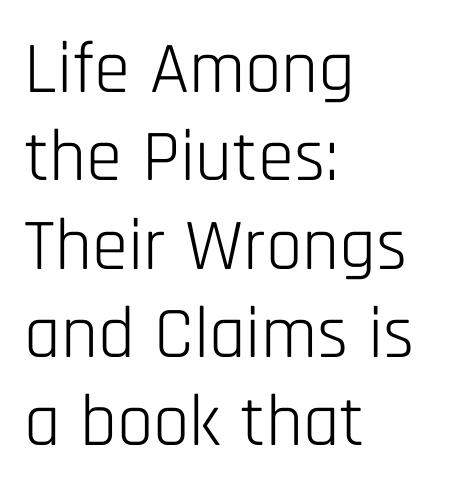
{"serif": "no", "italic": "no", "bold": "no", "weight": "light", "width": "condensed", "stroke_contrast": "low", "x_height": "large", "monospaced": "no", "underline": "no", "align": "left", "line_spacing_ratio": 1.21, "letter_spacing": "normal", "letter_spacing_em": 0.0, "glyph_px": 73}
